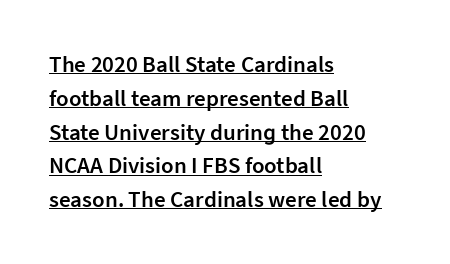
Q: Is the text bold? A: Semi-bold.
Q: Is the text italic (slanted)? A: No, it is upright.
Q: Is the text underlined? A: Yes.
Q: How is the paragraph aligned? A: Left-aligned.
Q: Is the spacing between letters normal or unusually wide? A: Normal.
Q: Is the spacing between lines tight, normal or loose? A: Normal.
